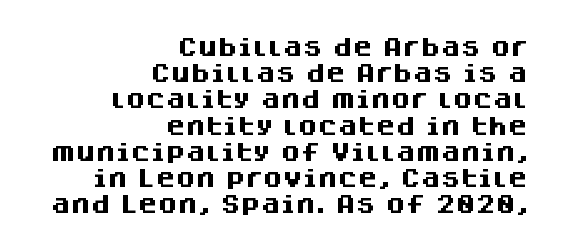
The image shows 20 px bold type, upright; set right-aligned, normal line spacing (1.31x), normal letter spacing, not underlined.
